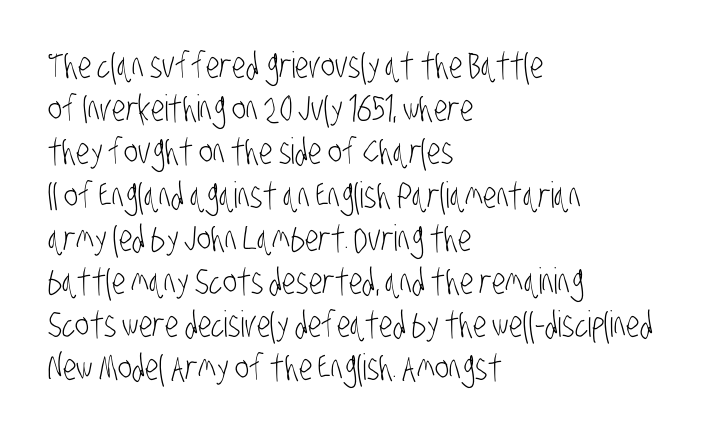
The image shows 36 px light, condensed sans-serif type; set left-aligned, line spacing 1.2x, normal letter spacing, not underlined; low stroke contrast and a large x-height.
